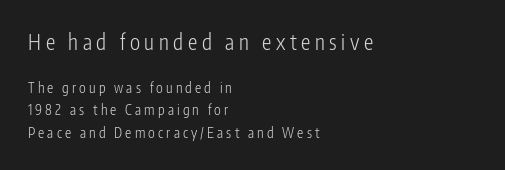
The image shows 21 px text type, upright; set left-aligned, normal line spacing (1.59x), unusually wide letter spacing (+0.22 em), not underlined; the first (top) block is 1.5x larger.
